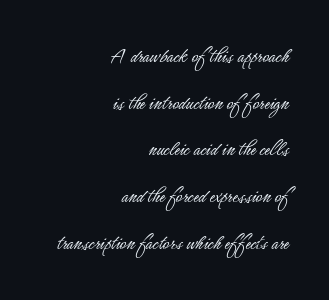
Every row of glyphs terminates at an identical x-position on the right. Is the stroke heavy? The answer is a plain regular-or-lighter. Default kerning and tracking; the words read as compact shapes. Just letters on the line, the space beneath them empty.
